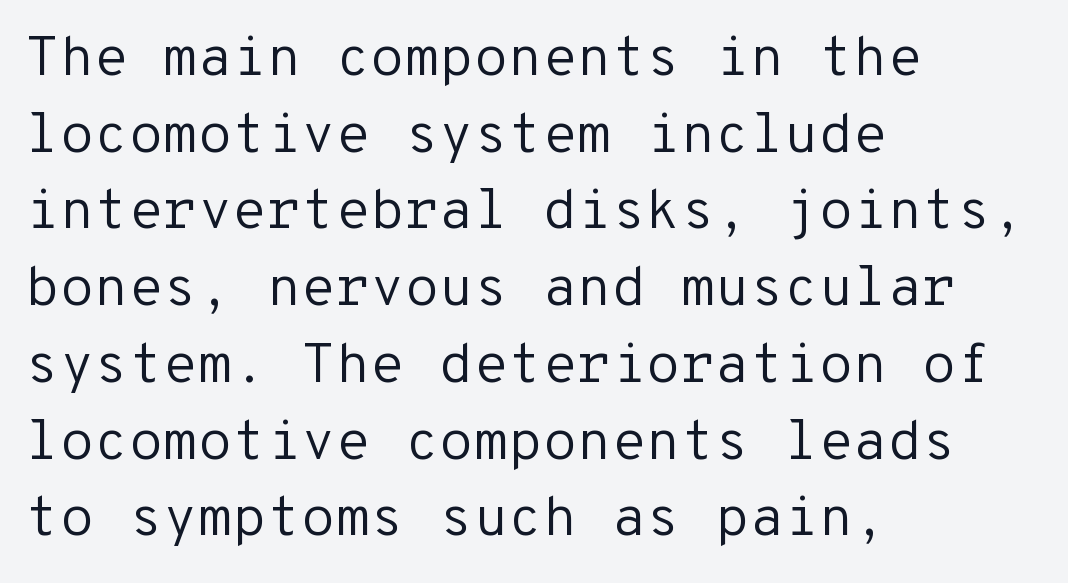
{"serif": "no", "italic": "no", "bold": "no", "weight": "regular", "width": "normal", "stroke_contrast": "low", "x_height": "medium", "monospaced": "yes", "underline": "no", "align": "left", "line_spacing": "normal", "line_spacing_ratio": 1.37, "letter_spacing": "normal", "letter_spacing_em": 0.0, "glyph_px": 56}
